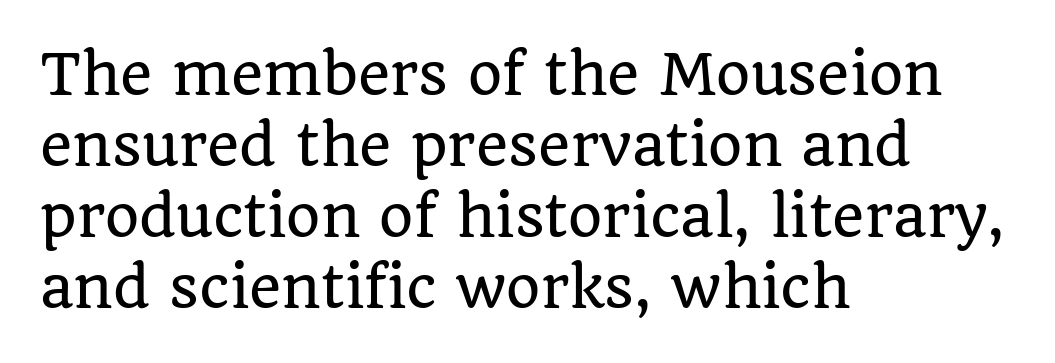
The image shows 55 px serif type, upright; set left-aligned, normal line spacing (1.29x), normal letter spacing, not underlined; low stroke contrast and a large x-height.
